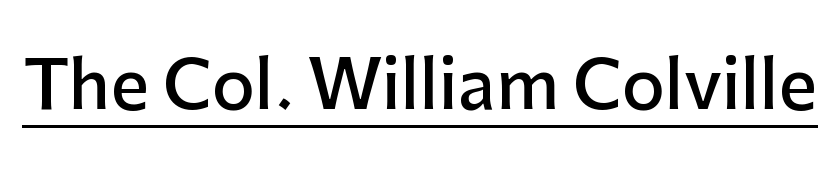
Q: Is the text bold? A: Semi-bold.
Q: Is the text italic (slanted)? A: No, it is upright.
Q: Is the typeface a serif or a sans-serif typeface? A: Sans-serif.
Q: Is the text underlined? A: Yes.
Q: Is the spacing between letters normal or unusually wide? A: Normal.
Q: Width (condensed, normal, or wide)? A: Normal.
Q: Stroke contrast? A: Low.
Q: x-height? A: Medium.
Q: Monospaced? A: No.
